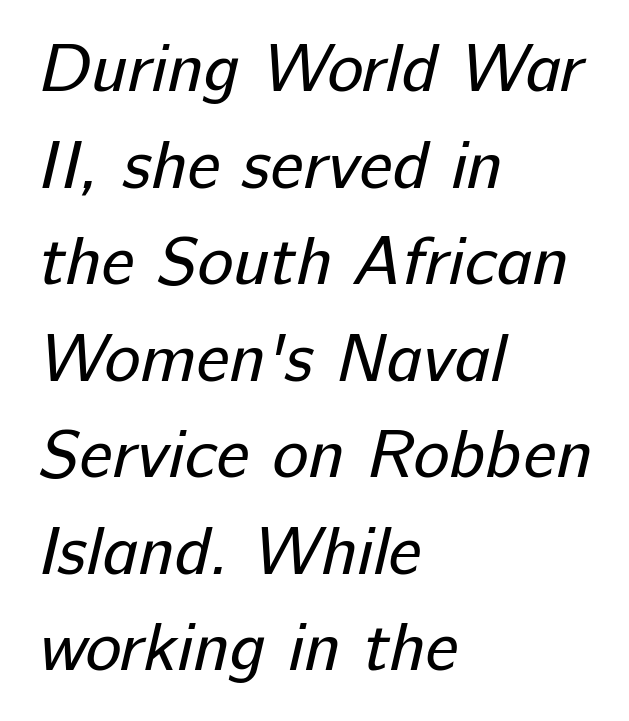
Typographically, this falls in the sans-serif category. Nobody touched the tracking dial on this one. Layout note: lines flush left. This sample has the flowing, uneven cadence of proportional lettering. Descenders hang freely into open space. The weight would be labelled regular, book, light, or lighter still.
